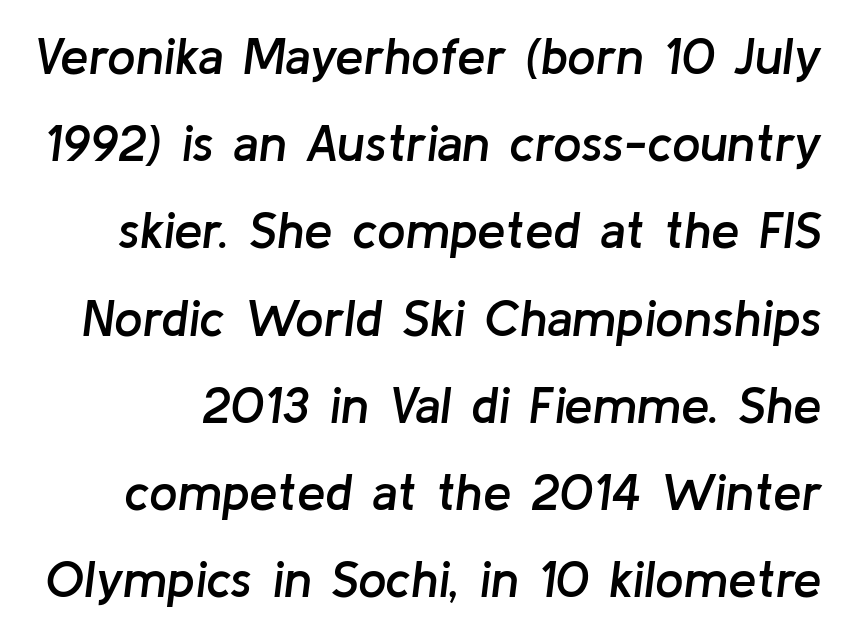
Q: Is the text bold? A: Semi-bold.
Q: Is the text italic (slanted)? A: Yes, it leans right by about 8 degrees.
Q: Is the text underlined? A: No.
Q: Is the spacing between letters normal or unusually wide? A: Normal.
Q: Width (condensed, normal, or wide)? A: Normal.
Q: Stroke contrast? A: Low.
Q: x-height? A: Medium.
Q: Monospaced? A: No.
